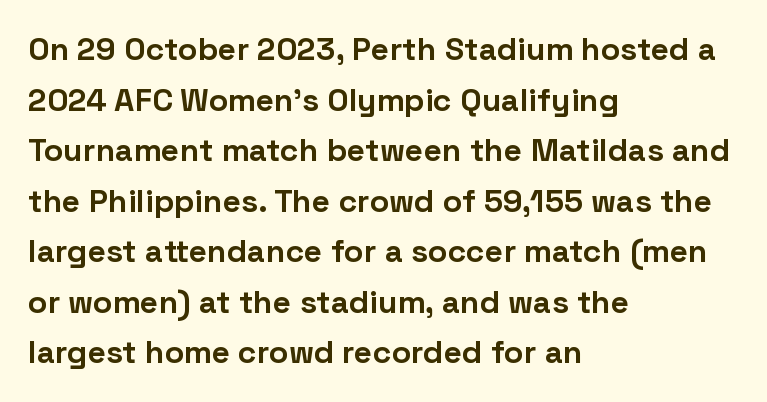
Notice how thick the strokes are: this is what a full bold looks like. The typeface chosen for these lines omits serifs. This sample has the flowing, uneven cadence of proportional lettering. The lines in this sample share a left origin and differ only in where they stop. These lines keep a tight, regular rhythm from letter to letter.
